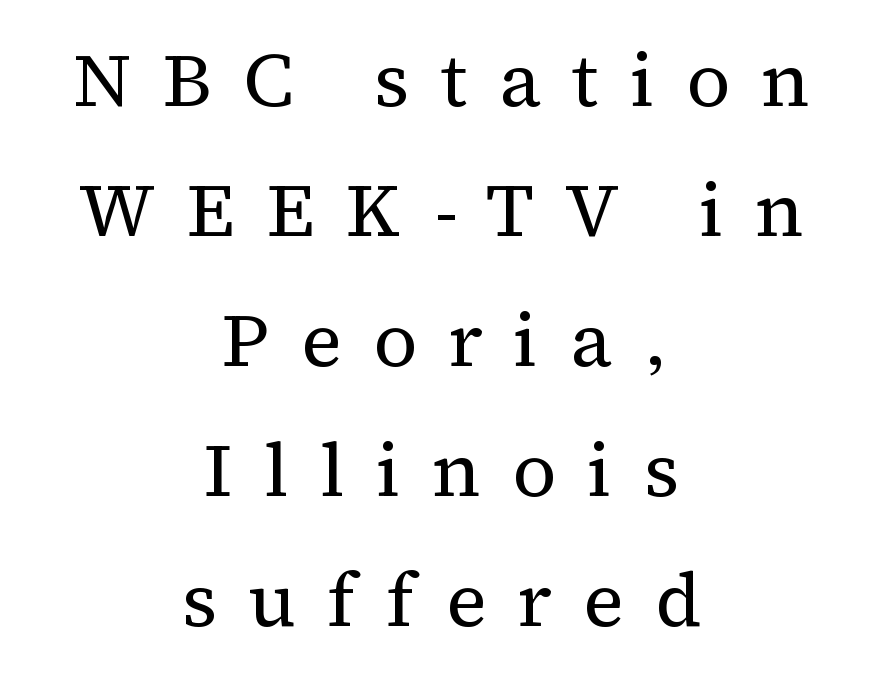
Each word looks stretched out because of the extra space between its letters. Compared with a typical body face, this is equally light or lighter still. Vertical strokes here are truly vertical. The rendering uses natural spacing where letterforms have individual widths.
